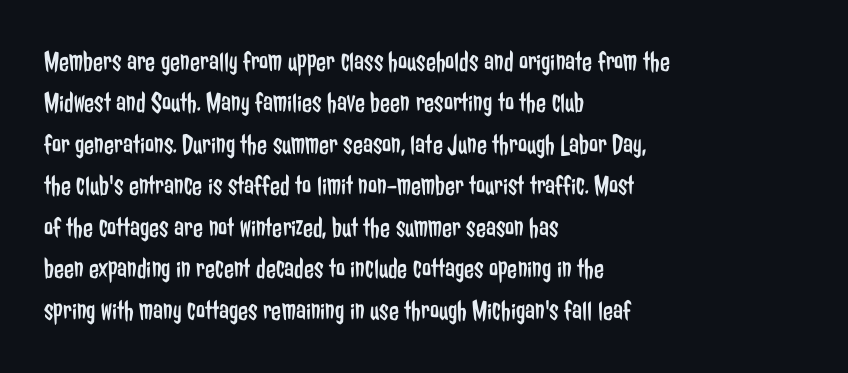
The image shows 29 px regular-weight, condensed sans-serif type, upright; set left-aligned, normal line spacing (1.43x), normal letter spacing, not underlined; low stroke contrast and a medium x-height.
